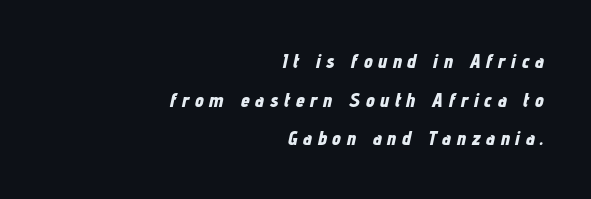
{"italic": "yes", "lean": "right", "slant_degrees": 12, "bold": "yes", "underline": "no", "align": "right", "line_spacing": "loose", "line_spacing_ratio": 1.93, "letter_spacing": "wide", "letter_spacing_em": 0.28, "glyph_px": 20}
